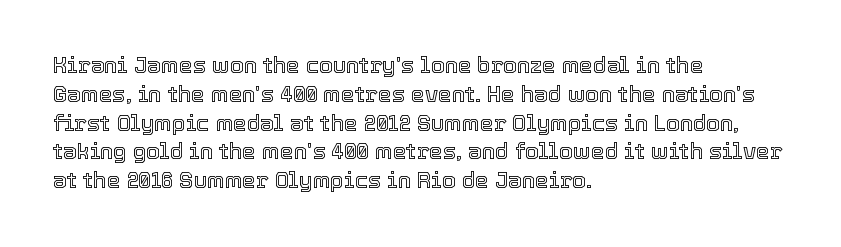
{"italic": "no", "underline": "no", "align": "left", "line_spacing": "normal", "line_spacing_ratio": 1.31, "letter_spacing": "normal", "letter_spacing_em": 0.0, "glyph_px": 22}
